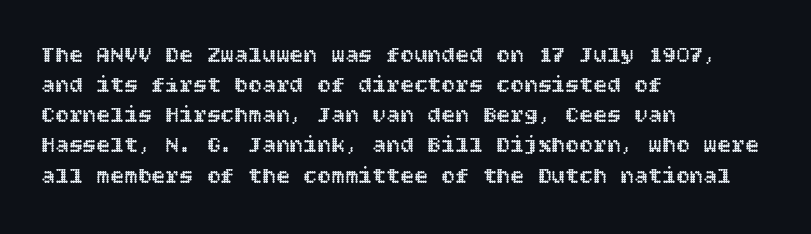
The ragged edge is on the right, which tells us the setting is flush left. What's the leading like? Ordinary, nothing unusual. Posture: straight, roman, zero tilt. The face used here is rendered with its standard letterfit. Letters rest on an invisible, unmarked baseline.
